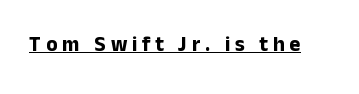
Q: Is the text bold? A: Yes.
Q: Is the text italic (slanted)? A: No, it is upright.
Q: Is the text underlined? A: Yes.
Q: Is the spacing between letters normal or unusually wide? A: Unusually wide.
